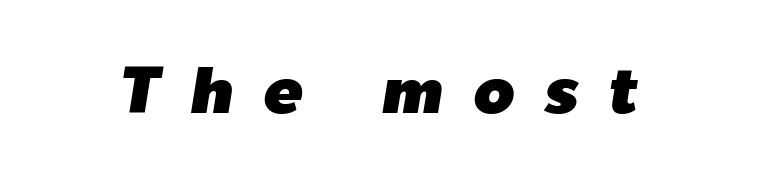
The image shows 66 px text type, italic (leaning right); set unusually wide letter spacing (+0.45 em), not underlined; low stroke contrast and a medium x-height.
